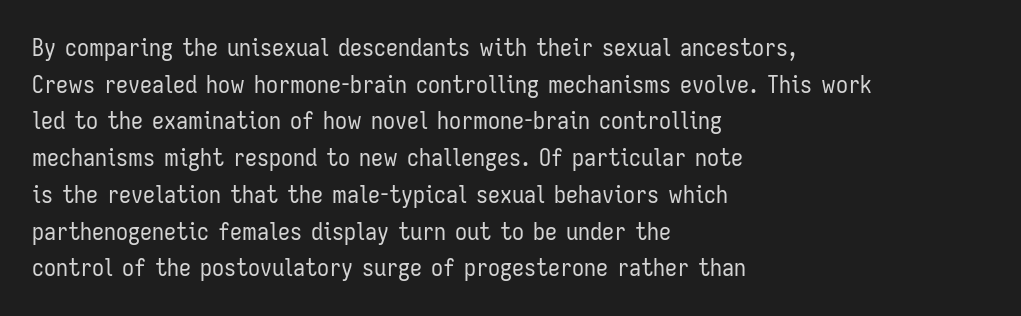
The image shows 24 px text type, upright; set left-aligned, normal line spacing (1.53x), normal letter spacing, not underlined.
